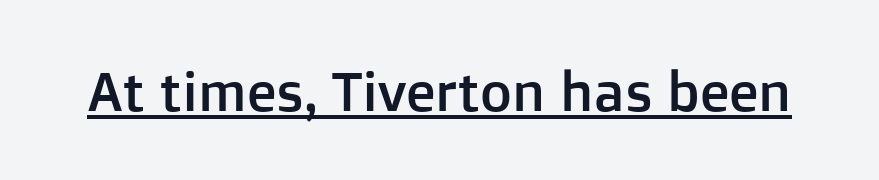
Q: Is the text italic (slanted)? A: No, it is upright.
Q: Is the typeface a serif or a sans-serif typeface? A: Sans-serif.
Q: Is the text underlined? A: Yes.
Q: Is the spacing between letters normal or unusually wide? A: Normal.
Q: Width (condensed, normal, or wide)? A: Normal.
Q: Stroke contrast? A: Low.
Q: x-height? A: Medium.
Q: Monospaced? A: No.
